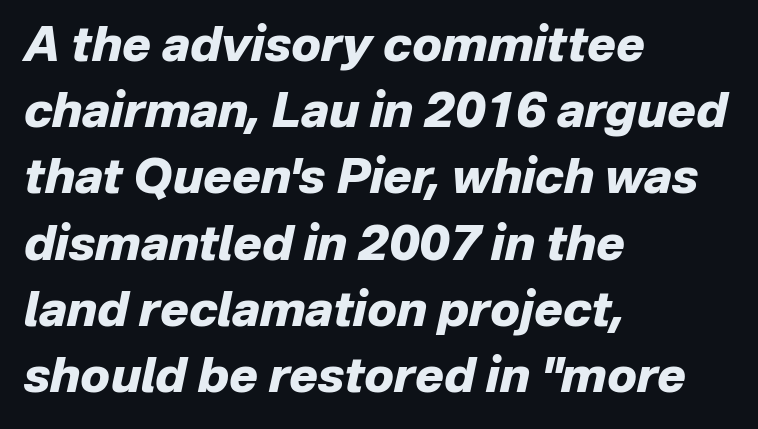
{"italic": "yes", "lean": "right", "slant_degrees": 12, "bold": "yes", "weight": "heavy", "width": "normal", "stroke_contrast": "low", "x_height": "medium", "monospaced": "no", "underline": "no", "align": "left", "line_spacing": "normal", "line_spacing_ratio": 1.38, "letter_spacing": "normal", "letter_spacing_em": 0.0, "glyph_px": 48}
